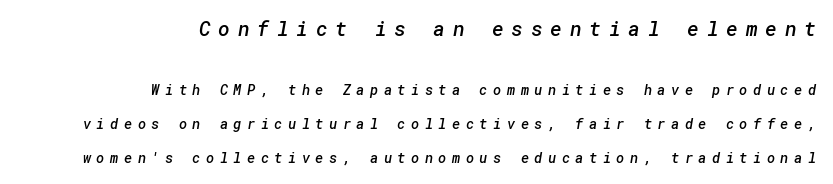
{"bold": "semi", "underline": "no", "align": "right", "line_spacing": "loose", "line_spacing_ratio": 2.43, "letter_spacing": "wide", "letter_spacing_em": 0.39, "larger_block": "first", "size_ratio": 1.43, "glyph_px": 20}
